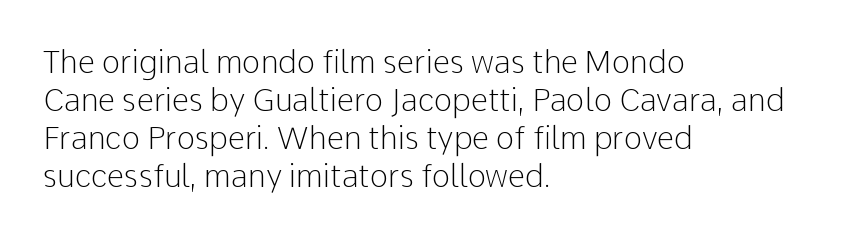
{"serif": "no", "italic": "no", "bold": "no", "weight": "light", "width": "normal", "stroke_contrast": "low", "x_height": "medium", "monospaced": "no", "underline": "no", "align": "left", "line_spacing_ratio": 1.23, "letter_spacing": "normal", "letter_spacing_em": 0.0, "glyph_px": 31}
